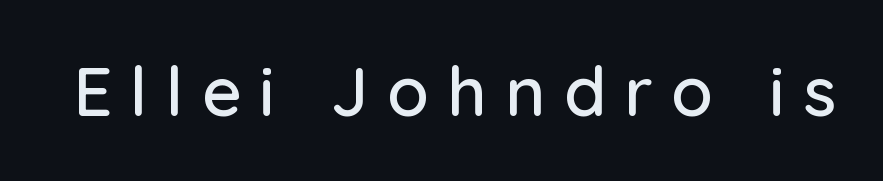
The image shows 68 px sans-serif type, upright; set unusually wide letter spacing (+0.27 em), not underlined; low stroke contrast and a medium x-height.
